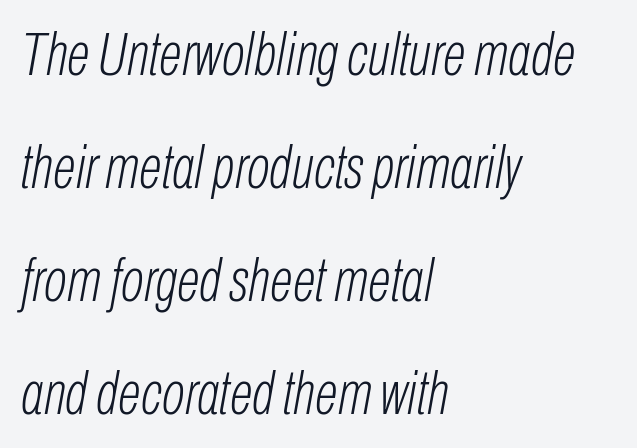
The image shows 61 px light, condensed type, italic (leaning right); set left-aligned, line spacing 1.85x, normal letter spacing, not underlined; low stroke contrast and a medium x-height.
